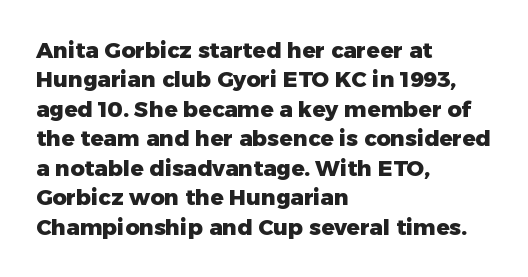
The vertical gap from one line to the next is medium. The rendering uses a bold face; every stroke is thick and dark. When letters stand straight like this, we call the style roman or upright. A typesetter would call this zero additional tracking.
